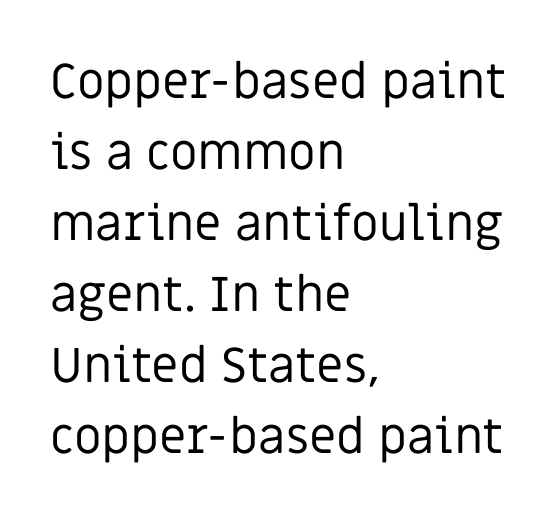
Is this a heavy cut? Hardly; it is regular or lighter. Does the lettering tilt? It doesn't — this is upright. Does extra space separate the letters? No, they use regular spacing. A clean baseline with only descenders dipping below it. Is there much room between lines? A standard amount, neither cramped nor airy. Font category for this specimen: sans-serif.
